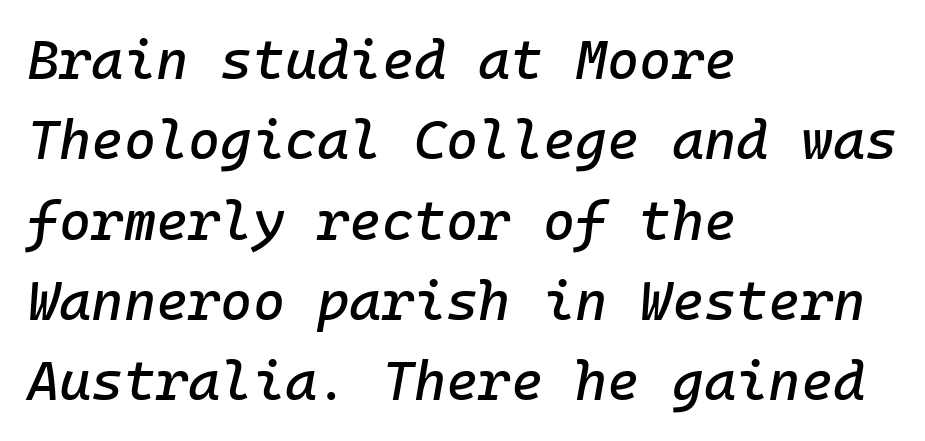
Reading down the block, your eye returns to a fixed left position each line. The lettering tilts uniformly, giving the passage an italic look. Fixed-width glyphs throughout — classic coding-font behaviour. One glance says typical: line gaps are just what's usual.
